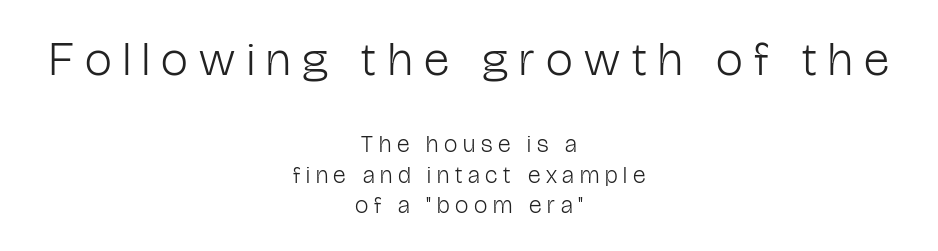
The letterforms stand isolated, each surrounded by extra space. Does the copy run flush right? No — it is centered line by line. Honestly, the row spacing looks completely unremarkable. Anything drawn beneath the words? Only blank space. Is the type heavy? It reads as light-to-regular instead. Each letter's strokes conclude bluntly, with no projecting serifs.
